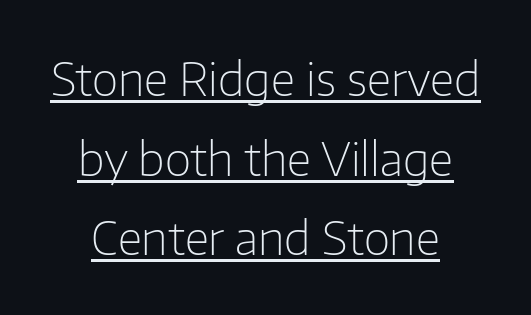
The face used here is proportionally spaced, like ordinary book or web type. Compared with typical body copy, the letter spacing here is the same. The rendering shows plain stroke endings on the letterforms — a sans-serif design. Nope, not italic — everything's standing straight. Stroke thickness stays within the range of a standard reading face or lighter. Does a line run under the words? Yes, clearly.
